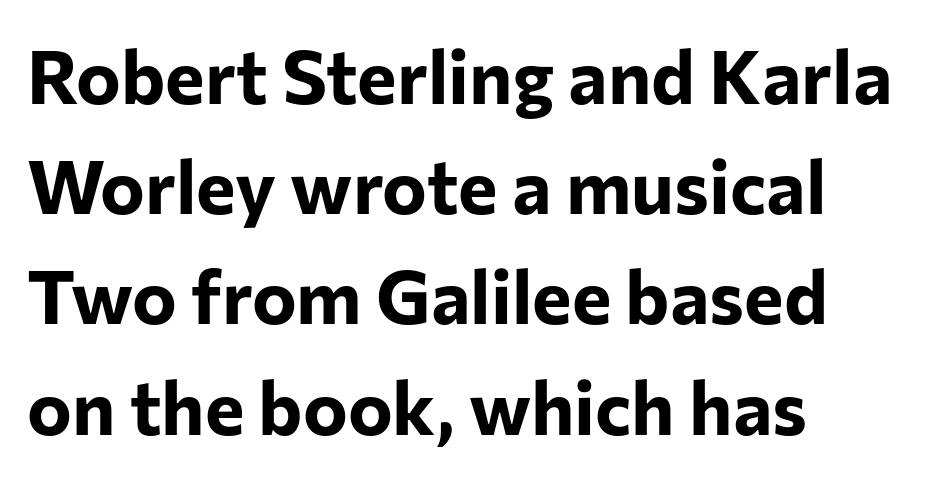
{"serif": "no", "italic": "no", "bold": "yes", "weight": "bold", "width": "normal", "stroke_contrast": "low", "x_height": "medium", "monospaced": "no", "underline": "no", "align": "left", "line_spacing": "normal", "line_spacing_ratio": 1.47, "letter_spacing": "normal", "letter_spacing_em": 0.0, "glyph_px": 75}
